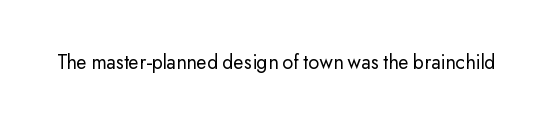
Q: Is the text bold? A: No.
Q: Is the text italic (slanted)? A: No, it is upright.
Q: Is the text underlined? A: No.
Q: Is the spacing between letters normal or unusually wide? A: Normal.
